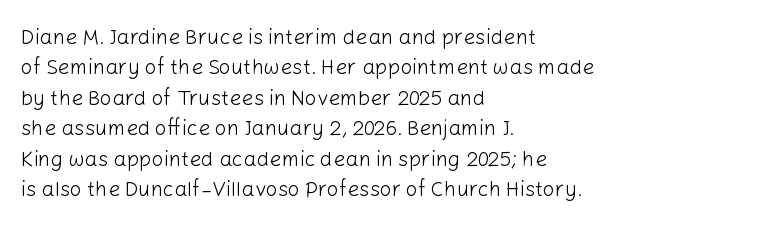
Letter spacing: default. Ink coverage per letter is moderate at most. The rag falls on the right side of this text block. Descenders are the only things crossing below the line. This block has exactly the height ordinary leading produces. This is the regular roman posture of the typeface.
